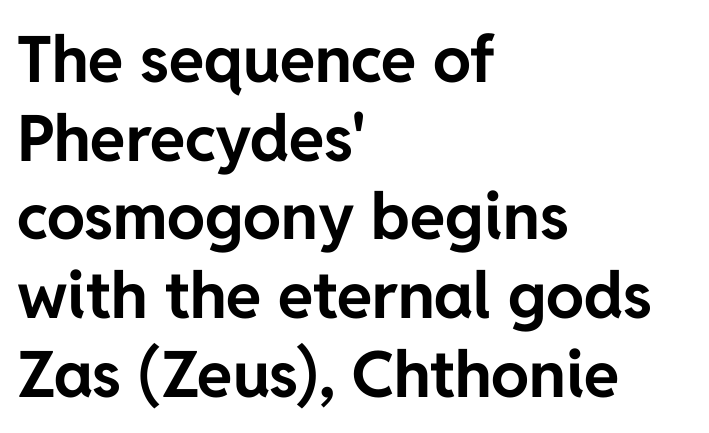
The image shows 64 px bold sans-serif type, upright; set left-aligned, line spacing 1.23x, normal letter spacing, not underlined; low stroke contrast and a medium x-height.
